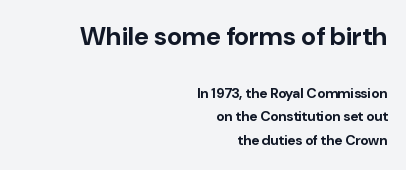
A clean baseline with only descenders dipping below it. On the weight axis this lands at bold, roughly 700. Quick note: not italic, upright. Casual observation: everything's shoved over to the right. Look at the tracking — it's just the regular setting, nothing added. The designer left line spacing at the default.
